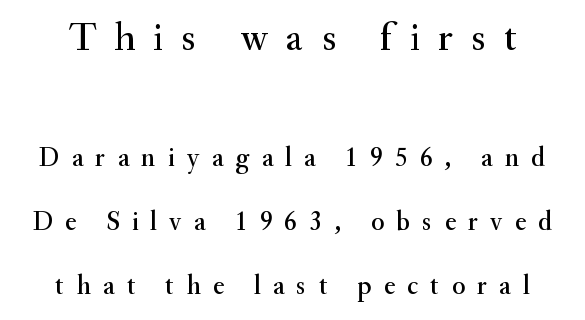
Ordinary non-slanted type is in use. Note the varied advance widths — an 'i' is clearly narrower than an 'm'. A typesetter would label this face a serif. Regarding leading, the lines here are spaced well apart. Letter spacing: wide.
